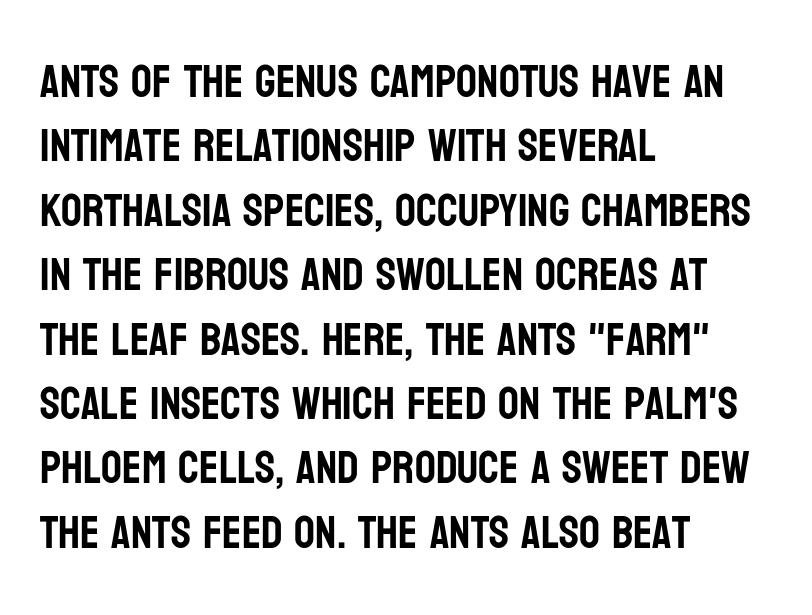
Q: Is the text italic (slanted)? A: No, it is upright.
Q: Is the typeface a serif or a sans-serif typeface? A: Sans-serif.
Q: Is the text underlined? A: No.
Q: How is the paragraph aligned? A: Left-aligned.
Q: Is the spacing between letters normal or unusually wide? A: Normal.
Q: Is the spacing between lines tight, normal or loose? A: Normal.
Q: Width (condensed, normal, or wide)? A: Condensed.
Q: Stroke contrast? A: Low.
Q: x-height? A: Large.
Q: Monospaced? A: No.
